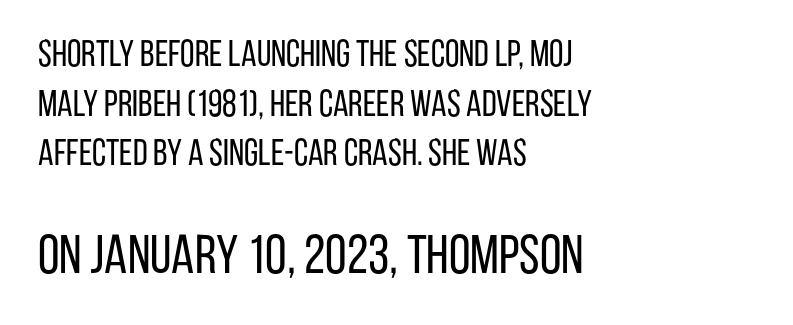
The image shows 55 px regular-weight, condensed sans-serif type, upright; set left-aligned, normal line spacing (1.34x), normal letter spacing, not underlined; the second (bottom) block is 1.49x larger; low stroke contrast and a large x-height.
